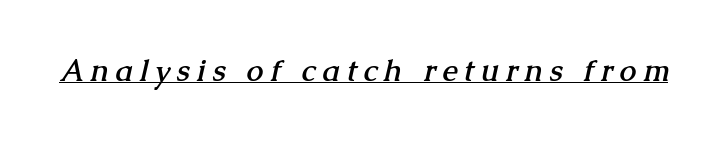
These lines are rendered in a variable-pitch font. The horizontal fit of the characters is loose and conspicuously gappy. These words are printed bold, with thick strokes throughout. Like a heading marked for emphasis, these lines bear an underscore.
